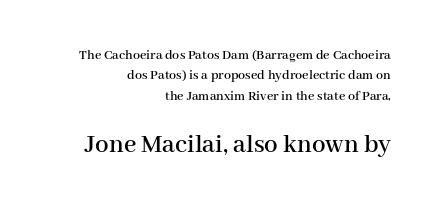
{"italic": "no", "underline": "no", "align": "right", "line_spacing": "normal", "line_spacing_ratio": 1.45, "letter_spacing": "normal", "letter_spacing_em": 0.0, "larger_block": "second", "size_ratio": 1.93, "glyph_px": 27}
